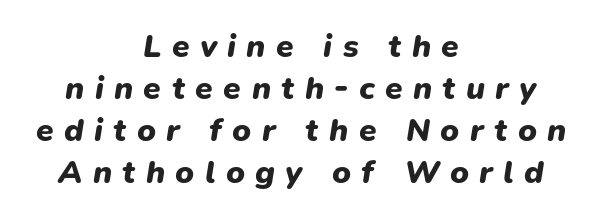
The image shows 32 px heavy type, italic (leaning right); set centered, normal line spacing (1.31x), unusually wide letter spacing (+0.32 em), not underlined; low stroke contrast and a medium x-height.
